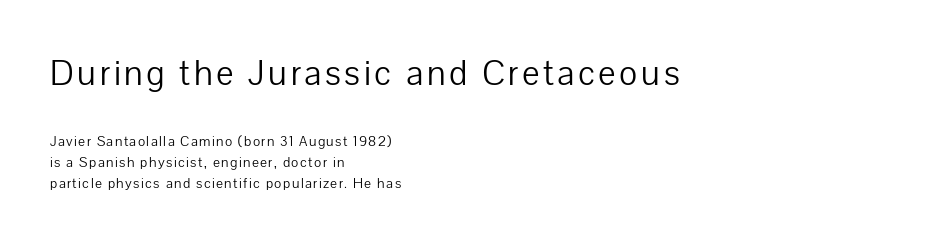
These glyphs show unthickened strokes, regular width or finer. Typographically, this falls in the sans-serif category. Layout note: lines flush left. The line-height multiplier appears to be the usual default.
